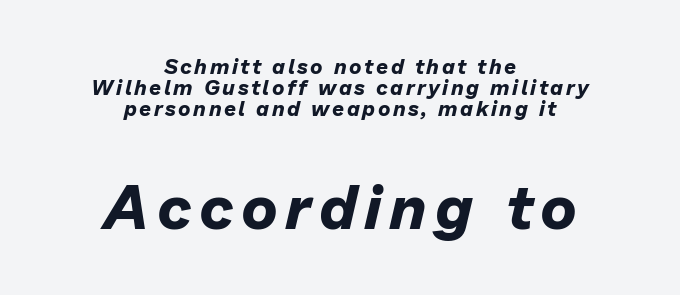
The image shows 62 px bold type, italic (leaning right); set centered, tight line spacing (1.0x), not underlined; the second (bottom) block is 2.95x larger; low stroke contrast and a medium x-height.
